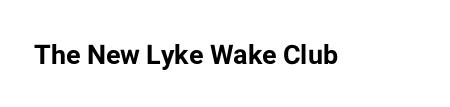
Q: Is the text bold? A: Yes.
Q: Is the text italic (slanted)? A: No, it is upright.
Q: Is the text underlined? A: No.
Q: Is the spacing between letters normal or unusually wide? A: Normal.
